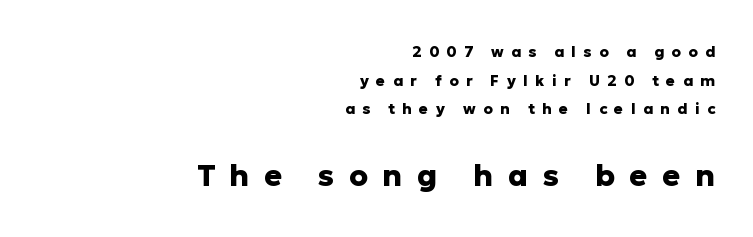
Q: Is the text bold? A: Yes.
Q: Is the text italic (slanted)? A: No, it is upright.
Q: Is the typeface a serif or a sans-serif typeface? A: Sans-serif.
Q: Is the text underlined? A: No.
Q: How is the paragraph aligned? A: Right-aligned.
Q: Is the spacing between letters normal or unusually wide? A: Unusually wide.
Q: Is the spacing between lines tight, normal or loose? A: Loose.
Q: Which block of text is set in a larger size, the first (top) or the second (bottom)? A: The second (bottom) one.
Q: Width (condensed, normal, or wide)? A: Normal.
Q: Stroke contrast? A: Low.
Q: x-height? A: Medium.
Q: Monospaced? A: No.
